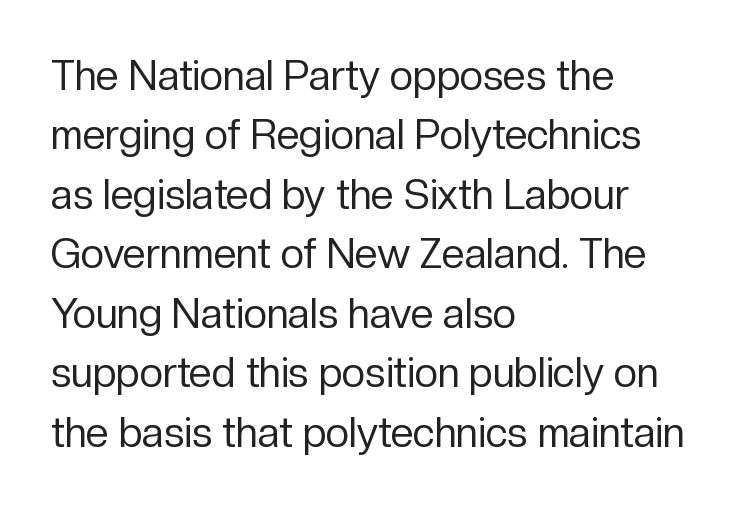
{"serif": "no", "italic": "no", "bold": "no", "weight": "regular", "width": "normal", "stroke_contrast": "low", "x_height": "medium", "monospaced": "no", "underline": "no", "align": "left", "line_spacing": "normal", "line_spacing_ratio": 1.45, "letter_spacing": "normal", "letter_spacing_em": 0.0, "glyph_px": 41}
